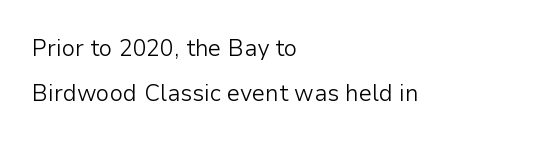
The image shows 23 px text type, upright; set left-aligned, loose line spacing (1.97x), normal letter spacing, not underlined.
